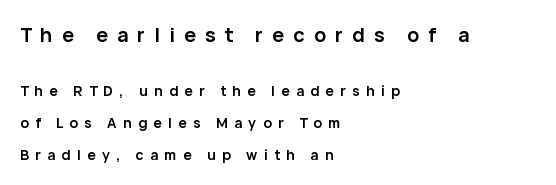
Q: Is the text bold? A: Yes.
Q: Is the text italic (slanted)? A: No, it is upright.
Q: Is the text underlined? A: No.
Q: How is the paragraph aligned? A: Left-aligned.
Q: Is the spacing between letters normal or unusually wide? A: Unusually wide.
Q: Is the spacing between lines tight, normal or loose? A: Loose.
Q: Which block of text is set in a larger size, the first (top) or the second (bottom)? A: The first (top) one.
